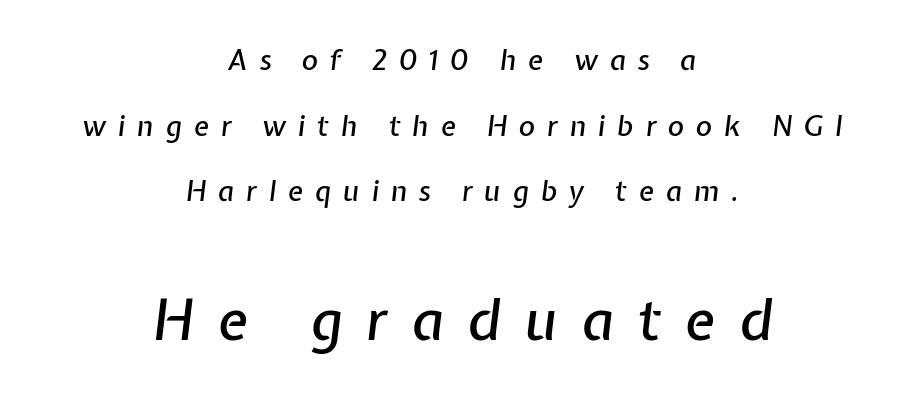
Q: Is the text italic (slanted)? A: Yes, it leans right by about 7 degrees.
Q: Is the text underlined? A: No.
Q: How is the paragraph aligned? A: Centered.
Q: Is the spacing between letters normal or unusually wide? A: Unusually wide.
Q: Is the spacing between lines tight, normal or loose? A: Loose.
Q: Which block of text is set in a larger size, the first (top) or the second (bottom)? A: The second (bottom) one.
Q: Width (condensed, normal, or wide)? A: Normal.
Q: Stroke contrast? A: Low.
Q: x-height? A: Medium.
Q: Monospaced? A: No.
